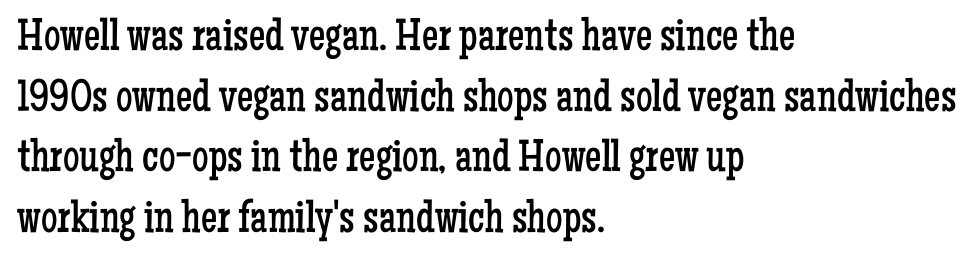
{"serif": "yes", "italic": "no", "bold": "no", "weight": "regular", "width": "condensed", "stroke_contrast": "low", "x_height": "medium", "monospaced": "no", "underline": "no", "align": "left", "line_spacing": "normal", "line_spacing_ratio": 1.32, "letter_spacing": "normal", "letter_spacing_em": 0.0, "glyph_px": 46}
